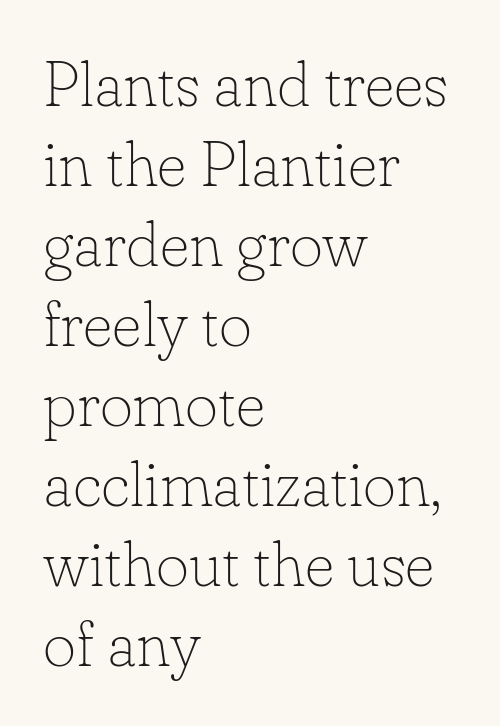
{"serif": "yes", "italic": "no", "bold": "no", "weight": "thin", "width": "normal", "stroke_contrast": "low", "x_height": "small", "monospaced": "no", "underline": "no", "align": "left", "line_spacing": "normal", "line_spacing_ratio": 1.25, "letter_spacing": "normal", "letter_spacing_em": 0.0, "glyph_px": 64}
